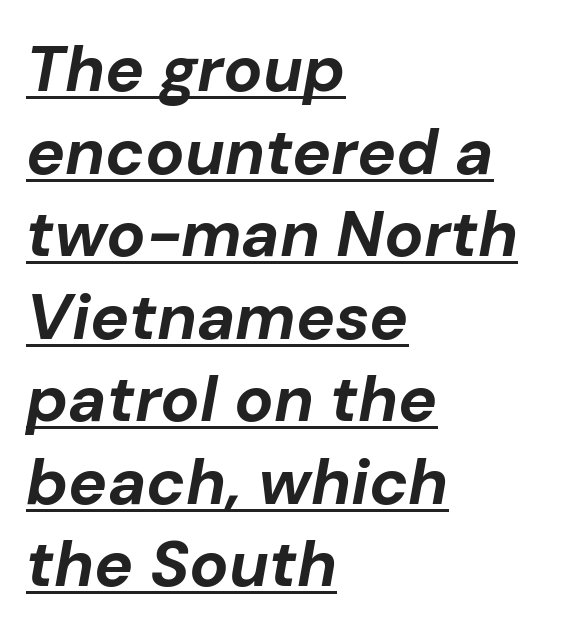
The image shows 65 px bold type, italic (leaning right); set left-aligned, normal line spacing (1.27x), normal letter spacing, underlined; low stroke contrast and a medium x-height.
